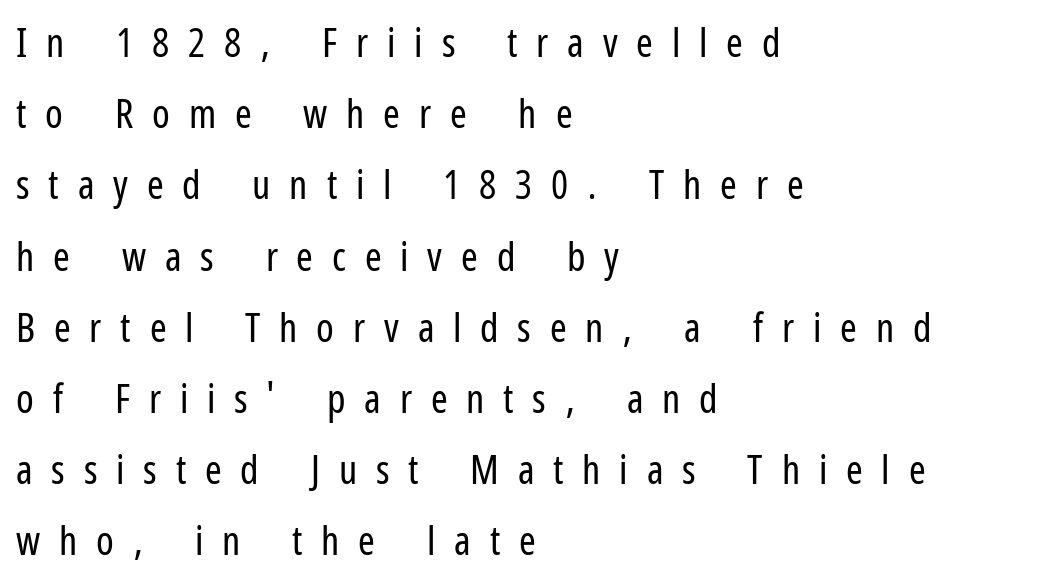
{"serif": "no", "italic": "no", "bold": "no", "weight": "regular", "width": "condensed", "stroke_contrast": "low", "x_height": "medium", "monospaced": "no", "underline": "no", "align": "left", "line_spacing_ratio": 1.78, "letter_spacing": "wide", "letter_spacing_em": 0.47, "glyph_px": 40}
